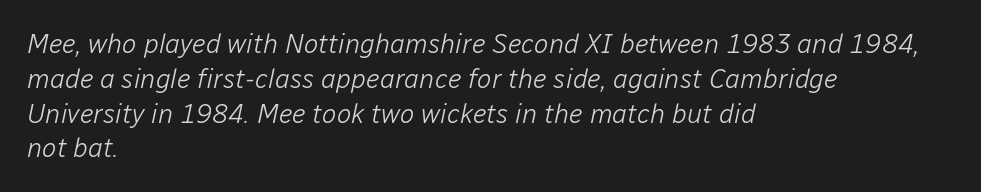
{"italic": "yes", "lean": "right", "slant_degrees": 12, "bold": "no", "underline": "no", "align": "left", "line_spacing": "normal", "line_spacing_ratio": 1.29, "letter_spacing": "normal", "letter_spacing_em": 0.0, "glyph_px": 27}
